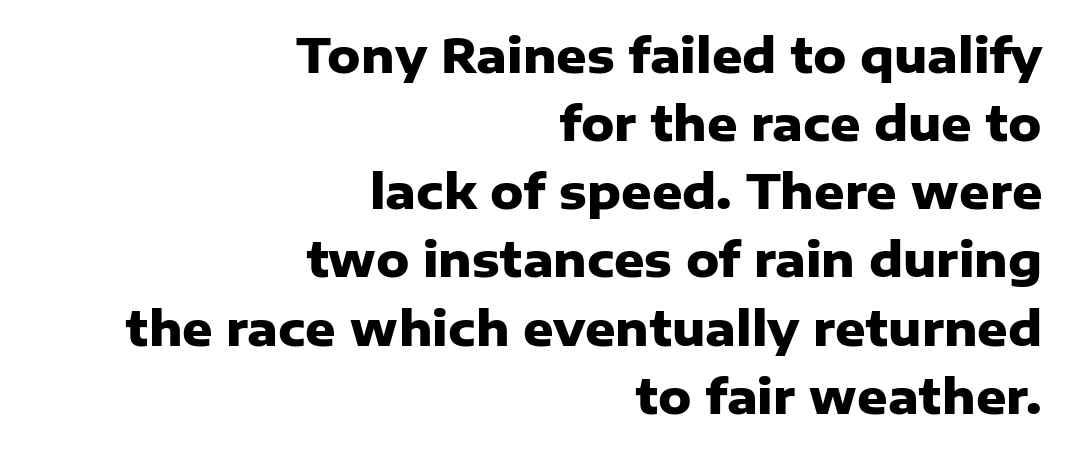
The image shows 47 px heavy sans-serif type, upright; set right-aligned, normal line spacing (1.45x), normal letter spacing, not underlined; low stroke contrast and a medium x-height.
